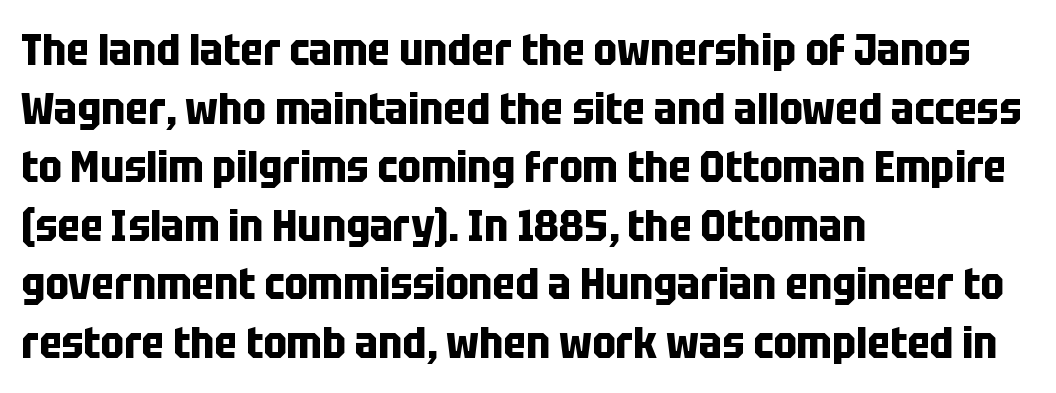
{"serif": "no", "italic": "no", "bold": "yes", "weight": "bold", "width": "condensed", "stroke_contrast": "low", "x_height": "large", "monospaced": "no", "underline": "no", "align": "left", "line_spacing": "normal", "line_spacing_ratio": 1.33, "letter_spacing": "normal", "letter_spacing_em": 0.0, "glyph_px": 44}
